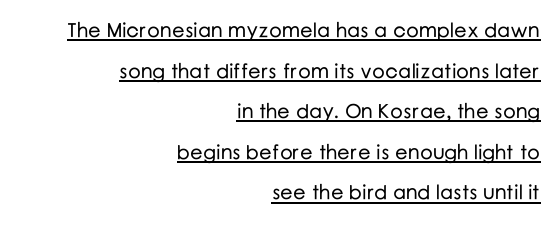
Q: Is the text italic (slanted)? A: No, it is upright.
Q: Is the text underlined? A: Yes.
Q: How is the paragraph aligned? A: Right-aligned.
Q: Is the spacing between letters normal or unusually wide? A: Normal.
Q: Is the spacing between lines tight, normal or loose? A: Loose.
